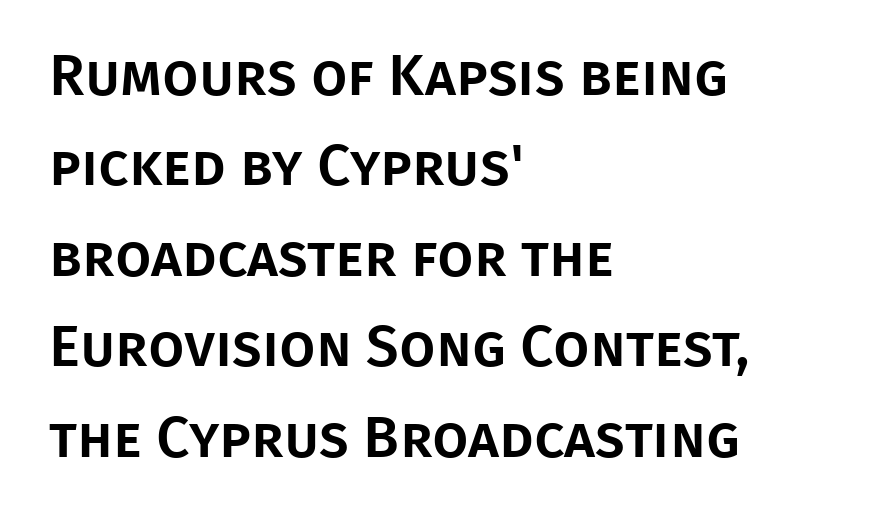
The image shows 58 px sans-serif type, upright; set left-aligned, normal line spacing (1.56x), normal letter spacing, not underlined; low stroke contrast and a large x-height.
